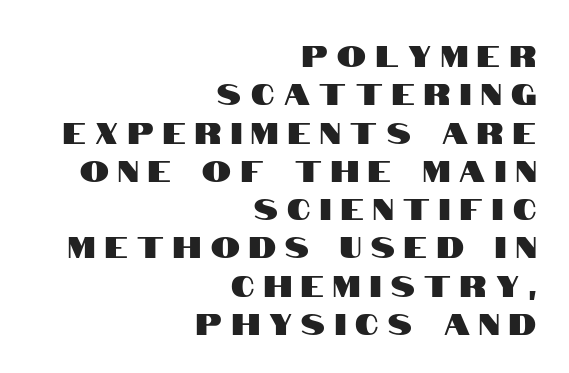
The image shows 29 px condensed sans-serif type, upright; set right-aligned, normal line spacing (1.32x), unusually wide letter spacing (+0.33 em), not underlined; high stroke contrast and a large x-height.
